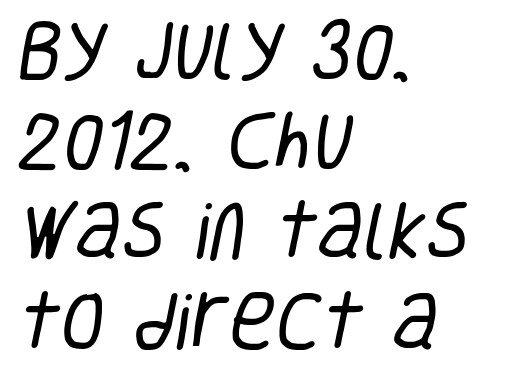
Q: Is the text bold? A: No.
Q: Is the typeface a serif or a sans-serif typeface? A: Sans-serif.
Q: Is the text underlined? A: No.
Q: How is the paragraph aligned? A: Left-aligned.
Q: Is the spacing between letters normal or unusually wide? A: Normal.
Q: Is the spacing between lines tight, normal or loose? A: Normal.
Q: Width (condensed, normal, or wide)? A: Condensed.
Q: Stroke contrast? A: Low.
Q: x-height? A: Large.
Q: Monospaced? A: No.
